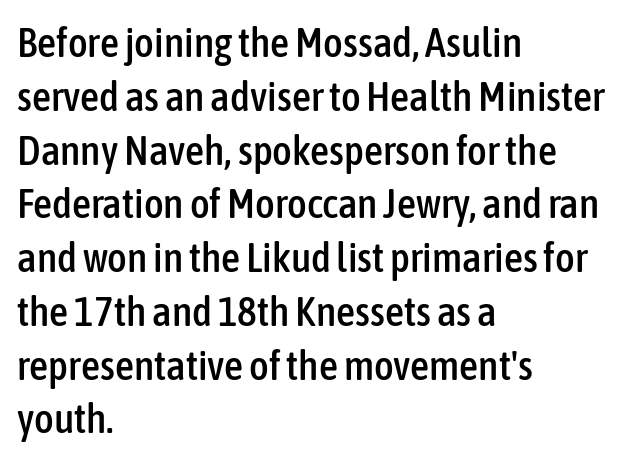
Serifs: no, the terminals of the letterforms are clean. Each letter keeps its own natural width here, so spacing adapts to shape. Horizontal bands of white between lines are of average thickness. Nope, not italic — everything's standing straight. Horizontal alignment here is leftward, the default for most running prose.
